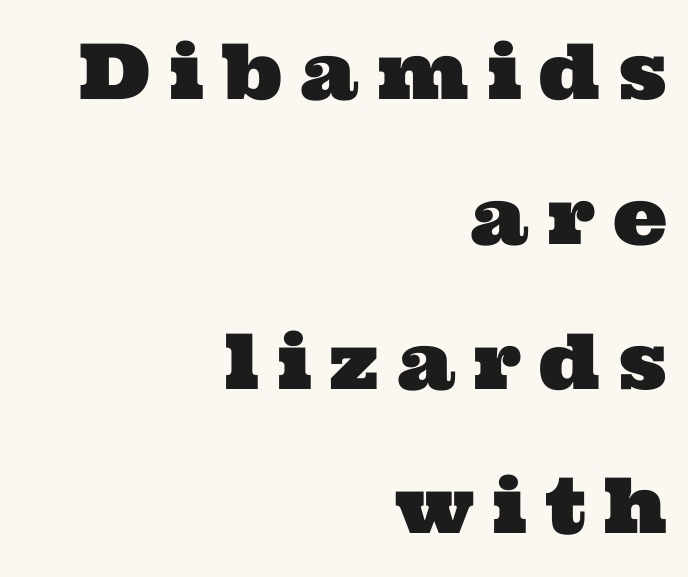
Q: Is the typeface a serif or a sans-serif typeface? A: Serif.
Q: Is the text underlined? A: No.
Q: How is the paragraph aligned? A: Right-aligned.
Q: Is the spacing between letters normal or unusually wide? A: Unusually wide.
Q: Width (condensed, normal, or wide)? A: Wide.
Q: Stroke contrast? A: Medium.
Q: x-height? A: Medium.
Q: Monospaced? A: No.
